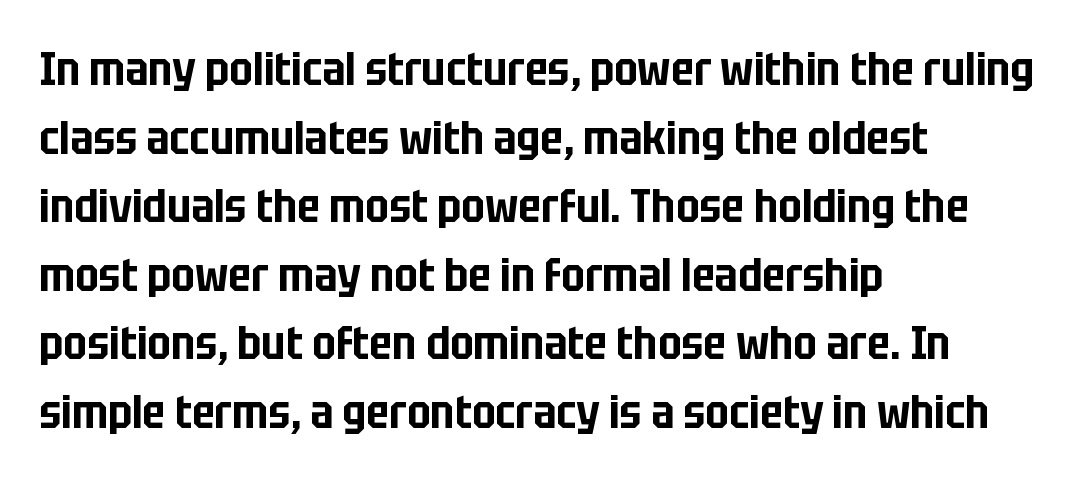
The image shows 46 px condensed sans-serif type, upright; set left-aligned, normal line spacing (1.49x), normal letter spacing, not underlined; low stroke contrast and a large x-height.
